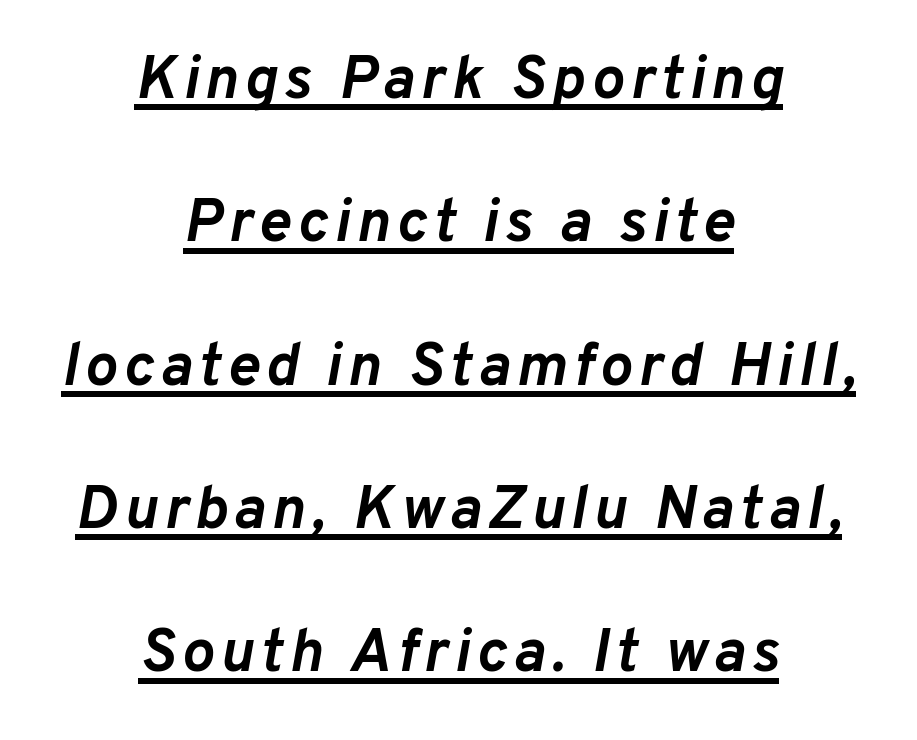
Q: Is the text bold? A: Yes.
Q: Is the text italic (slanted)? A: Yes, it leans right by about 10 degrees.
Q: Is the text underlined? A: Yes.
Q: How is the paragraph aligned? A: Centered.
Q: Is the spacing between lines tight, normal or loose? A: Loose.
Q: Width (condensed, normal, or wide)? A: Normal.
Q: Stroke contrast? A: Low.
Q: x-height? A: Medium.
Q: Monospaced? A: No.
